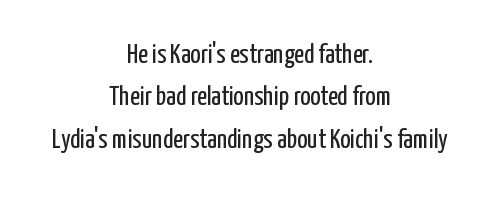
The image shows 27 px text type, upright; set centered, normal line spacing (1.57x), normal letter spacing, not underlined.
